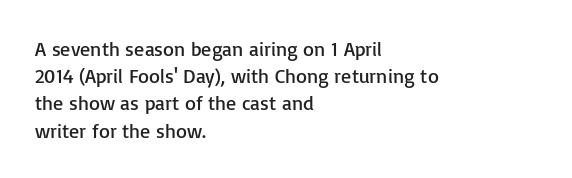
The text block is weighted toward the left margin, trailing off unevenly rightward. Summary of vertical rhythm: regular, with standard interline spacing. Spacing between characters is what you'd get straight out of the box. The letterforms sit at book weight or below.
